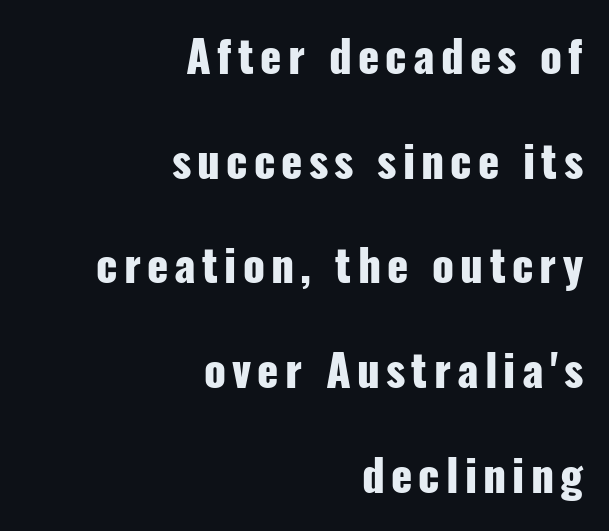
{"serif": "no", "italic": "no", "bold": "yes", "weight": "heavy", "width": "condensed", "stroke_contrast": "low", "x_height": "medium", "monospaced": "no", "underline": "no", "align": "right", "line_spacing": "loose", "line_spacing_ratio": 2.38, "glyph_px": 44}
